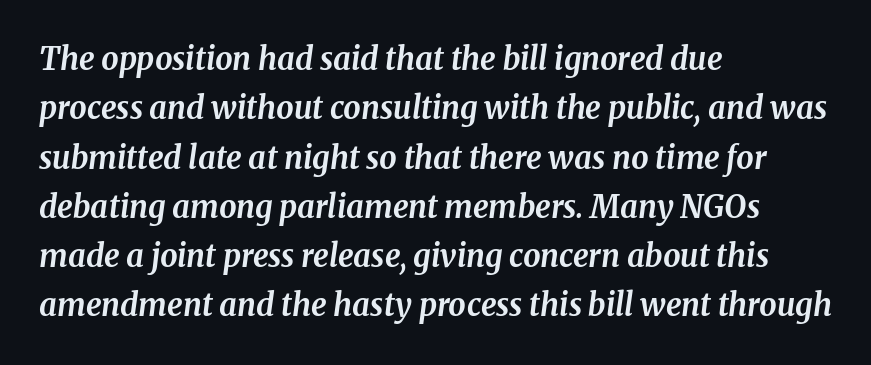
The image shows 31 px bold serif type, italic (leaning right); set left-aligned, normal line spacing (1.59x), normal letter spacing, not underlined; medium stroke contrast and a medium x-height.
